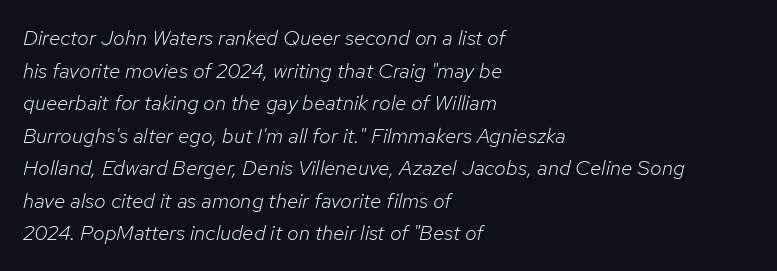
The image shows 21 px text type, italic (leaning right); set left-aligned, normal line spacing (1.55x), normal letter spacing, not underlined.
